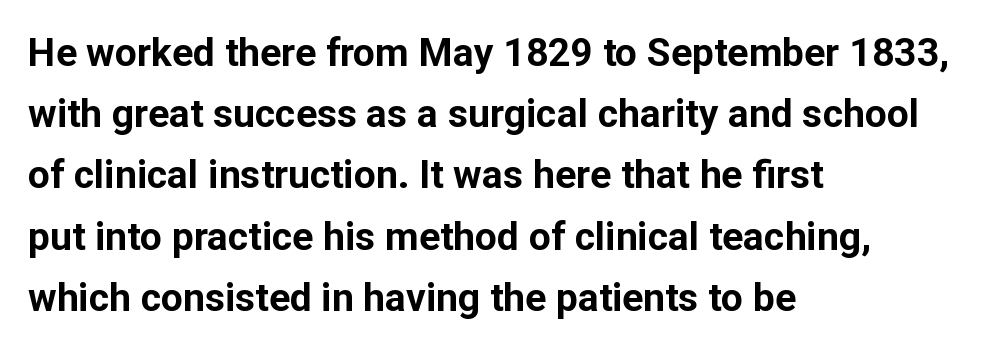
{"serif": "no", "italic": "no", "bold": "yes", "weight": "bold", "width": "normal", "stroke_contrast": "low", "x_height": "medium", "monospaced": "no", "underline": "no", "align": "left", "line_spacing": "normal", "line_spacing_ratio": 1.57, "letter_spacing": "normal", "letter_spacing_em": 0.0, "glyph_px": 39}
